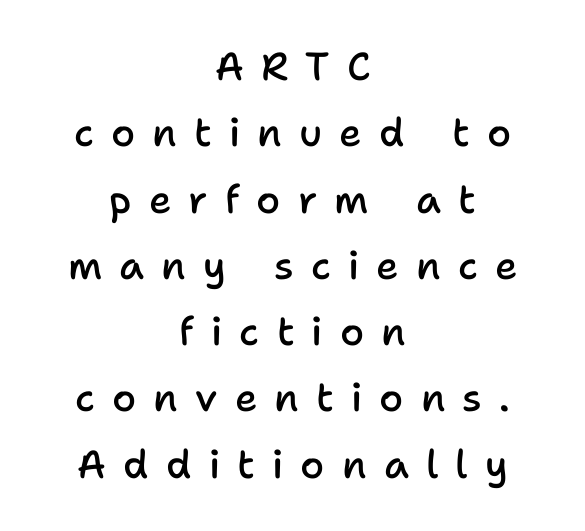
The image shows 39 px semibold sans-serif type, upright; set centered, normal line spacing (1.7x), unusually wide letter spacing (+0.44 em), not underlined; low stroke contrast and a medium x-height.
